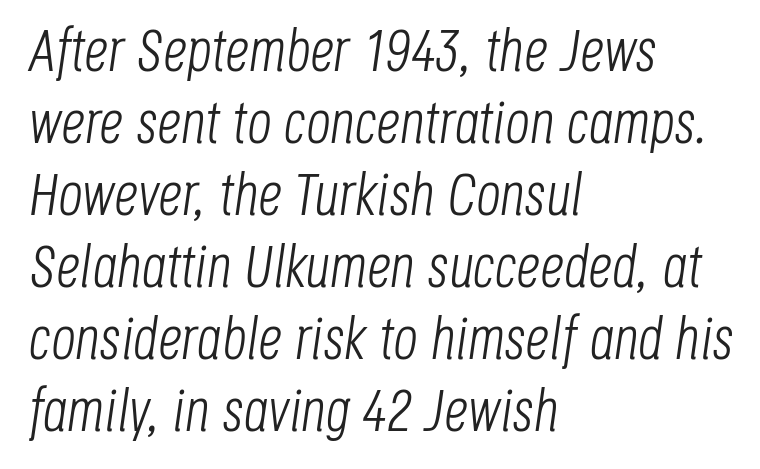
Q: Is the text bold? A: No.
Q: Is the text italic (slanted)? A: Yes, it leans right by about 8 degrees.
Q: Is the text underlined? A: No.
Q: How is the paragraph aligned? A: Left-aligned.
Q: Is the spacing between letters normal or unusually wide? A: Normal.
Q: Width (condensed, normal, or wide)? A: Condensed.
Q: Stroke contrast? A: Low.
Q: x-height? A: Large.
Q: Monospaced? A: No.
